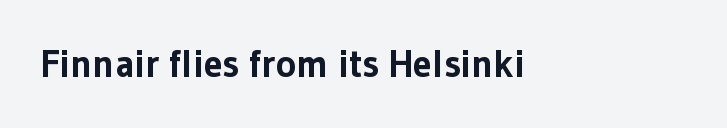
{"serif": "no", "italic": "no", "bold": "yes", "weight": "bold", "width": "normal", "stroke_contrast": "low", "x_height": "medium", "monospaced": "no", "underline": "no", "align": "left", "letter_spacing": "normal", "letter_spacing_em": 0.0, "glyph_px": 38}
